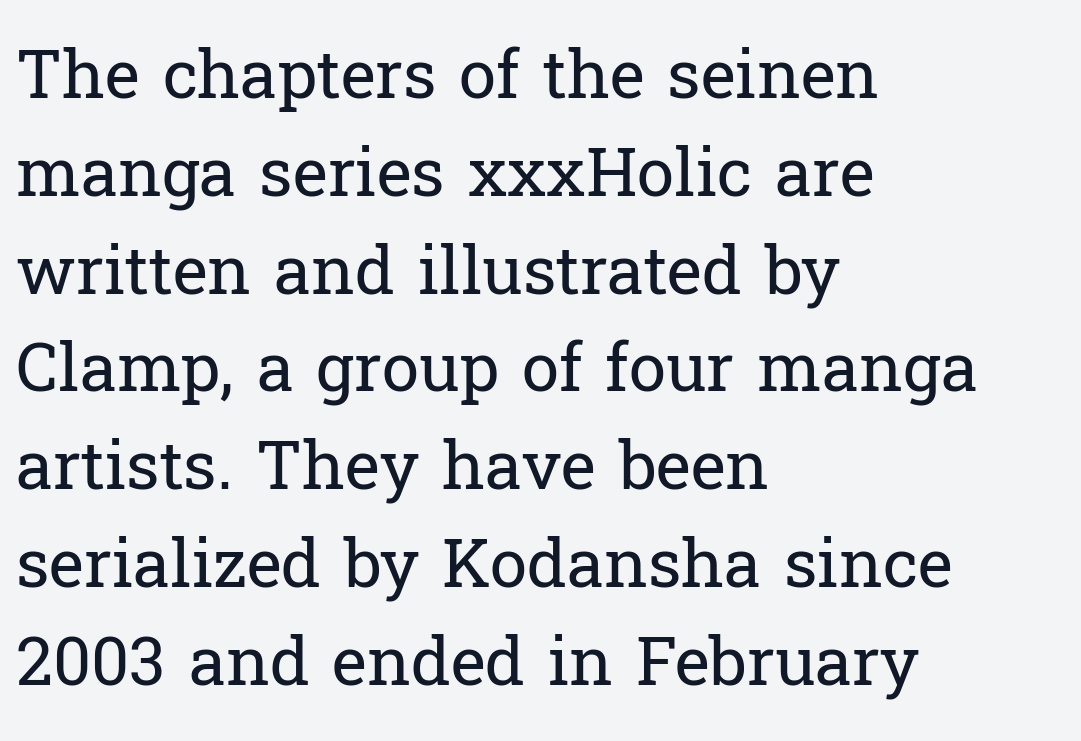
Characters follow at the spacing the type designer built in. These lines were composed using upright roman letters. Stroke thickness stays within the range of a standard reading face or lighter. Unlike a clean sans, this face finishes its strokes with serifs. A typesetter would call this leading conventional body-copy spacing. All the whitespace from short lines collects on the right.
